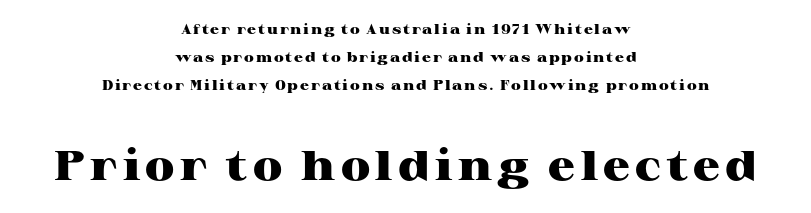
These lines were composed using upright roman letters. Bold? Absolutely — the strokes are thick and heavy. A bare baseline throughout the passage. Think of a printed novel: that variable character pitch is what you see here. The rendering uses a large line-height, opening up the rows. Visually, the bottom section dominates because its glyphs are scaled up.
